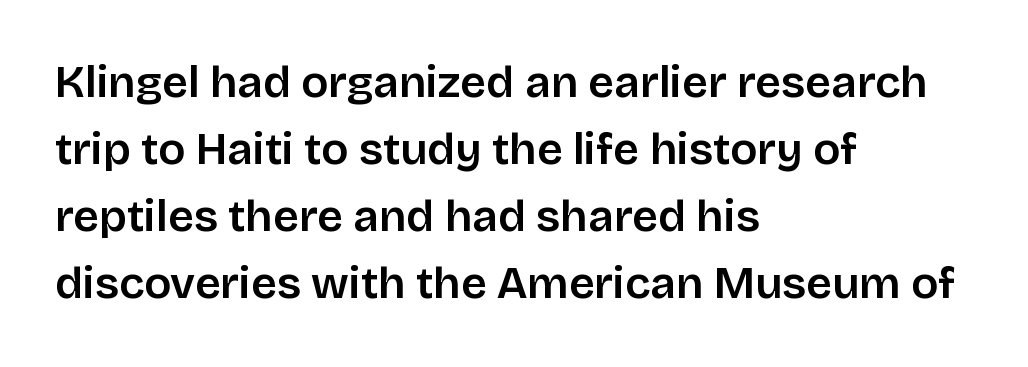
{"serif": "no", "italic": "no", "width": "normal", "stroke_contrast": "low", "x_height": "large", "monospaced": "no", "underline": "no", "align": "left", "line_spacing": "normal", "line_spacing_ratio": 1.49, "letter_spacing": "normal", "letter_spacing_em": 0.0, "glyph_px": 45}
